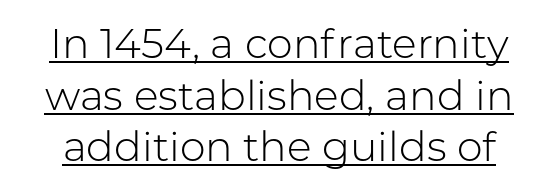
Q: Is the text bold? A: No.
Q: Is the text italic (slanted)? A: No, it is upright.
Q: Is the typeface a serif or a sans-serif typeface? A: Sans-serif.
Q: Is the text underlined? A: Yes.
Q: Is the spacing between letters normal or unusually wide? A: Normal.
Q: Is the spacing between lines tight, normal or loose? A: Normal.
Q: Width (condensed, normal, or wide)? A: Normal.
Q: Stroke contrast? A: Low.
Q: x-height? A: Medium.
Q: Monospaced? A: No.
